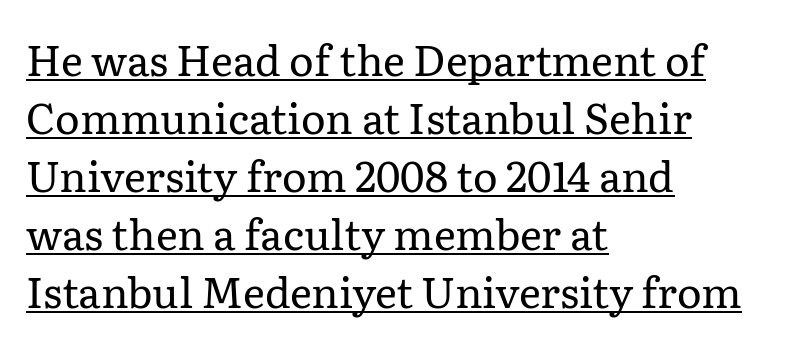
This is underlined copy, the kind a proofreader might mark for attention. In terms of posture, this sample is upright. Does extra space separate the letters? No, they use regular spacing. These lines are composed in type with serifs.
